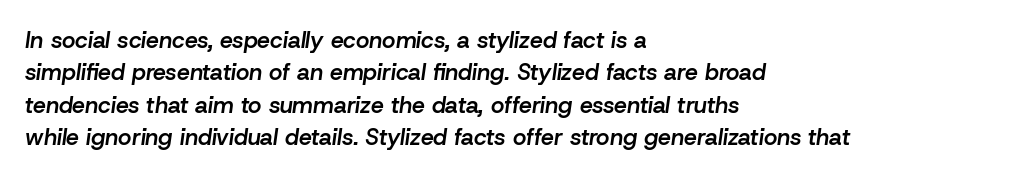
Q: Is the text bold? A: Semi-bold.
Q: Is the text italic (slanted)? A: Yes, it leans right by about 8 degrees.
Q: Is the text underlined? A: No.
Q: How is the paragraph aligned? A: Left-aligned.
Q: Is the spacing between letters normal or unusually wide? A: Normal.
Q: Is the spacing between lines tight, normal or loose? A: Normal.
